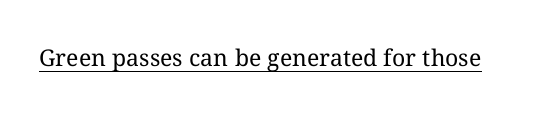
Students, observe the line beneath the letters — that is underlining. You can tell it's not italic because the verticals are truly vertical. Stems here are at most as thick as an everyday book face. Between one letter and the next there's only the usual sliver of space.
